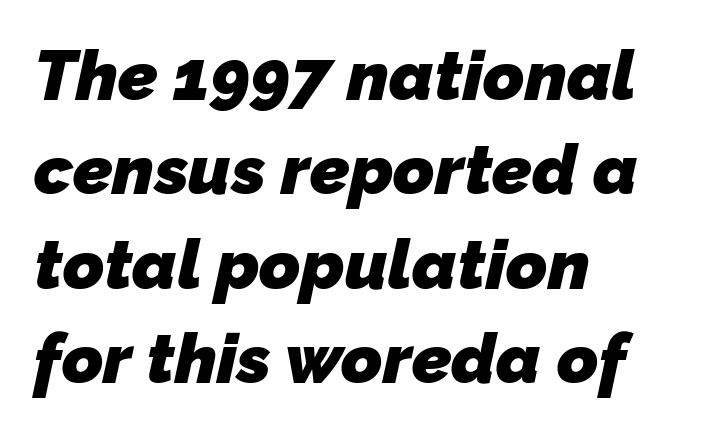
The image shows 70 px heavy sans-serif type; set left-aligned, normal line spacing (1.35x), normal letter spacing, not underlined; low stroke contrast and a medium x-height.
